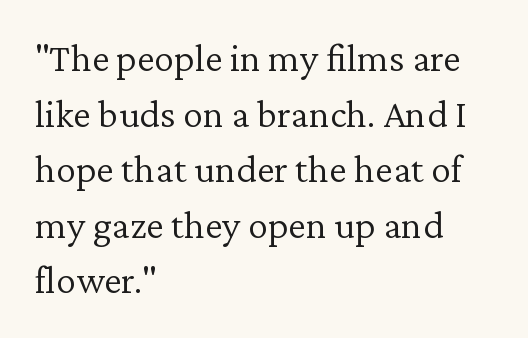
The image shows 40 px light serif type, upright; set left-aligned, normal line spacing (1.39x), normal letter spacing, not underlined; low stroke contrast and a medium x-height.
